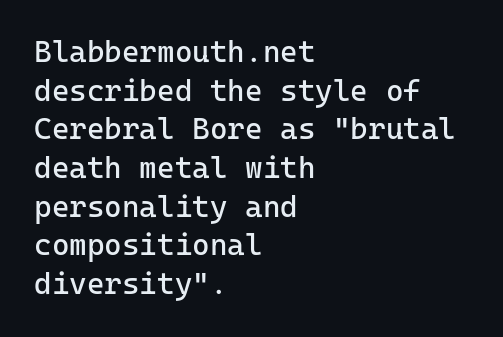
Reading down the column, the eye jumps a familiar distance to each next line. This is roman type, the default non-slanted kind. Caption: multi-line text, flush left, ragged right. Nothing unusual about the tracking: characters are spaced as the font intends. The string is rendered with underlining switched off.
